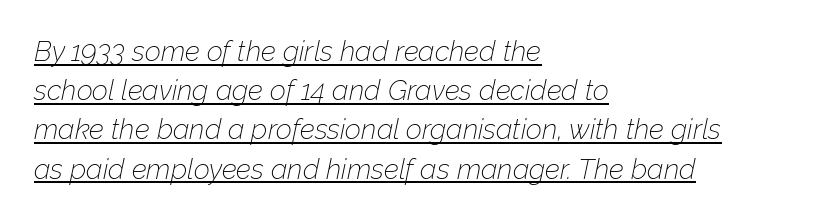
The passage shown is not bold in any degree. Regarding leading, the lines here are spaced in the standard way. Slanted lettering throughout. The type is set solid horizontally, with unmodified tracking.
